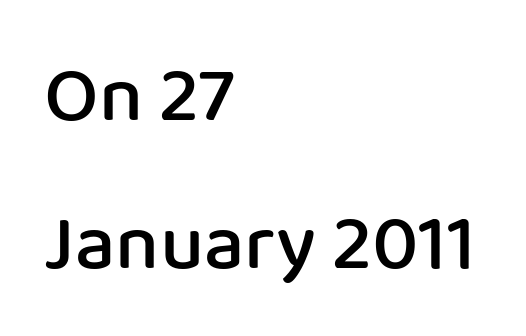
Ascenders rise straight up at ninety degrees. This sample has the flowing, uneven cadence of proportional lettering. No word sits above an underline. Nothing unusual about the tracking: characters are spaced as the font intends. The strokes are fattened partway — semibold, not bold.
